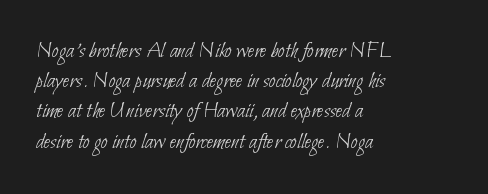
{"bold": "no", "underline": "no", "align": "left", "line_spacing": "normal", "line_spacing_ratio": 1.26, "letter_spacing": "normal", "letter_spacing_em": 0.0, "glyph_px": 24}
